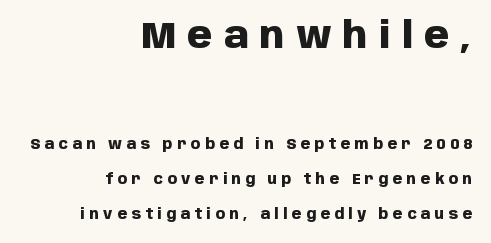
Q: Is the text bold? A: Yes.
Q: Is the text italic (slanted)? A: No, it is upright.
Q: Is the typeface a serif or a sans-serif typeface? A: Sans-serif.
Q: Is the text underlined? A: No.
Q: How is the paragraph aligned? A: Right-aligned.
Q: Is the spacing between letters normal or unusually wide? A: Unusually wide.
Q: Is the spacing between lines tight, normal or loose? A: Loose.
Q: Which block of text is set in a larger size, the first (top) or the second (bottom)? A: The first (top) one.
Q: Width (condensed, normal, or wide)? A: Normal.
Q: Stroke contrast? A: Low.
Q: x-height? A: Large.
Q: Monospaced? A: No.
